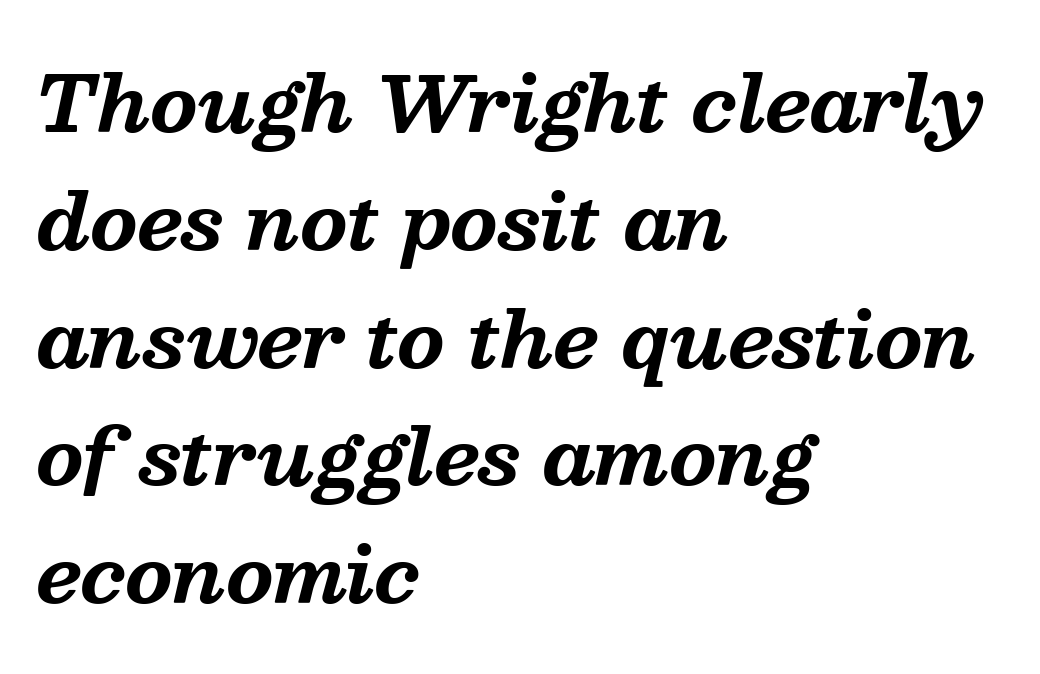
The image shows 76 px bold serif type, italic (leaning right); set left-aligned, normal line spacing (1.55x), normal letter spacing, not underlined; medium stroke contrast and a medium x-height.
